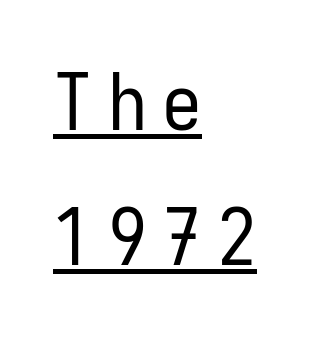
{"serif": "no", "italic": "no", "bold": "no", "weight": "regular", "width": "condensed", "stroke_contrast": "low", "x_height": "medium", "monospaced": "yes", "underline": "yes", "align": "left", "line_spacing_ratio": 1.71, "glyph_px": 79}
